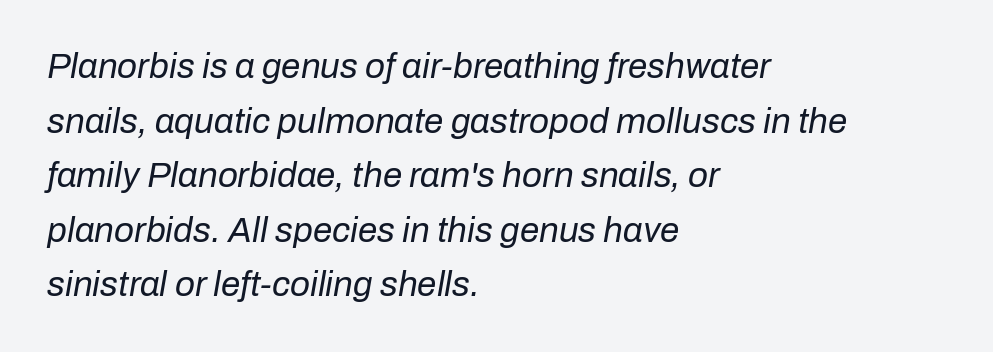
Varying glyph widths throughout — classic text-font behaviour. Successive baselines arrive at the customary interval. A quiet, ordinary-to-light weight characterises the typeface. Beneath every word, the page is bare.
